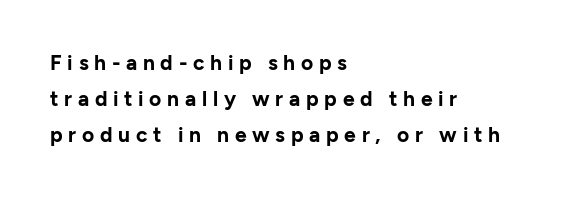
Honestly, there is no underline to notice here at all. How are the letters spaced? Widely, with obvious added tracking. Posture: straight, roman, zero tilt. Is the type bold? Yes — the strokes are clearly thick and heavy. The rendering anchors every line to the left-hand side.
